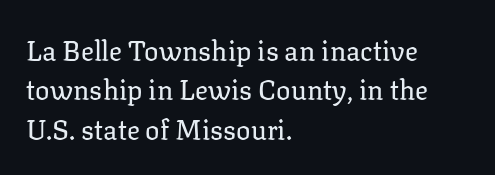
The image shows 27 px text type, upright; set left-aligned, normal line spacing (1.46x), normal letter spacing, not underlined.
